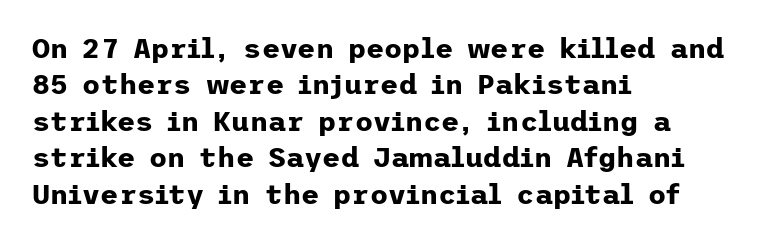
The image shows 28 px bold sans-serif type, upright; set left-aligned, normal line spacing (1.3x), normal letter spacing, not underlined; low stroke contrast and a medium x-height.
